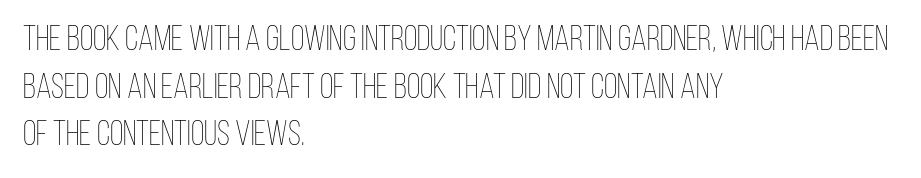
Stroke thickness stays within the range of a standard reading face or lighter. A roman cut, with each character standing at attention. Is this a fixed-width face? No — the glyphs have proportional, varying widths. Notice how the passage keeps a crisp vertical edge on the left only. Has an underline been added? It has not. The rows are spaced the way most documents space them.
